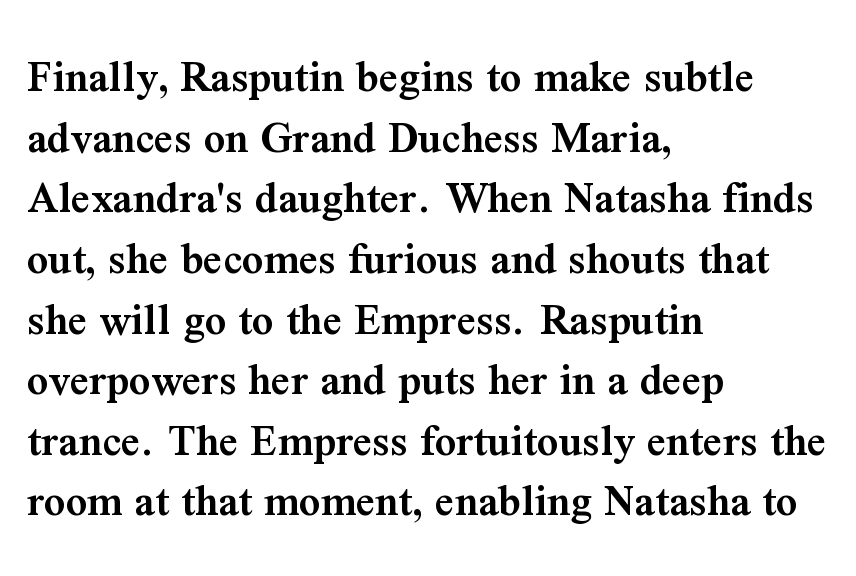
Yep, those are serifs on the letters. The lettering stays uniformly vertical, giving the passage a roman look. The rendering uses natural spacing where letterforms have individual widths. Anything drawn beneath the words? Only blank space. Typographic density is moderately raised because the face is semibold.
